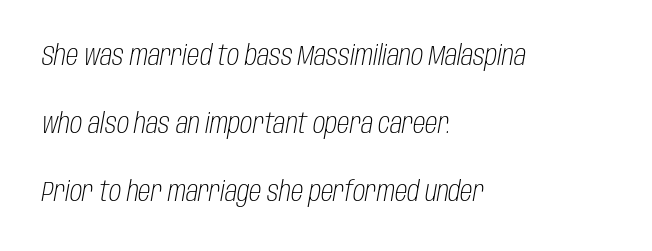
Q: Is the text bold? A: No.
Q: Is the text italic (slanted)? A: Yes, it leans right by about 10 degrees.
Q: Is the text underlined? A: No.
Q: How is the paragraph aligned? A: Left-aligned.
Q: Is the spacing between letters normal or unusually wide? A: Normal.
Q: Is the spacing between lines tight, normal or loose? A: Loose.
Q: Width (condensed, normal, or wide)? A: Condensed.
Q: Stroke contrast? A: Low.
Q: x-height? A: Large.
Q: Monospaced? A: No.
